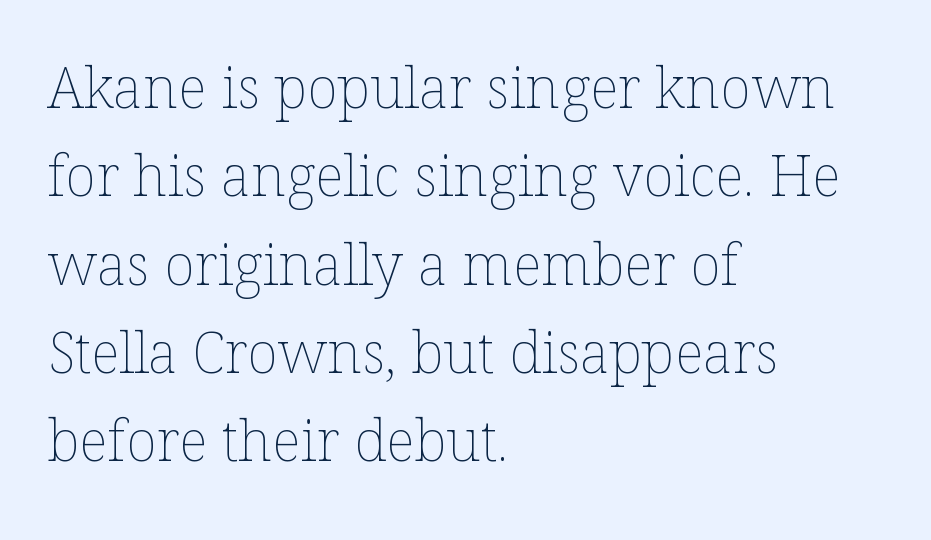
The letters stand upright; this is a roman face. The baseline area is clear. A typesetter would call this proportional, since set widths differ per character. The type is set solid horizontally, with unmodified tracking.
